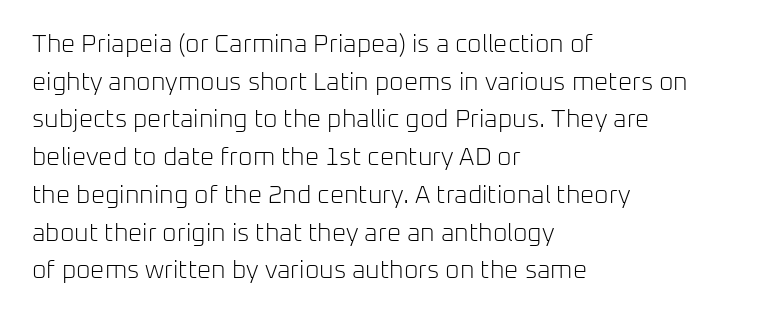
Q: Is the text bold? A: No.
Q: Is the text italic (slanted)? A: No, it is upright.
Q: Is the text underlined? A: No.
Q: How is the paragraph aligned? A: Left-aligned.
Q: Is the spacing between letters normal or unusually wide? A: Normal.
Q: Is the spacing between lines tight, normal or loose? A: Normal.
